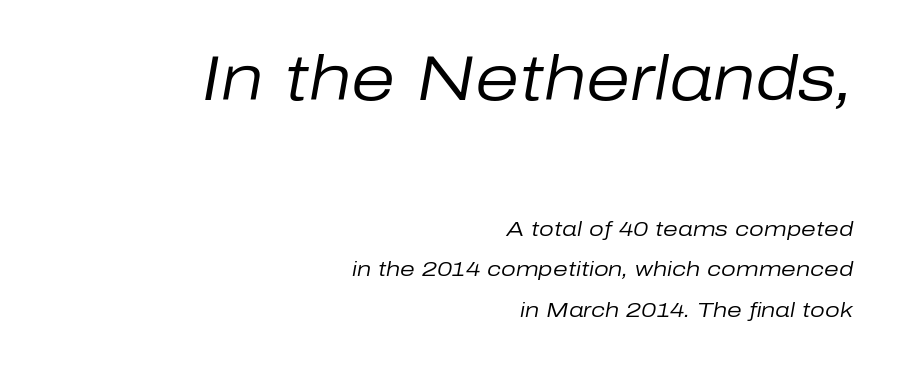
{"italic": "yes", "lean": "right", "slant_degrees": 10, "bold": "no", "weight": "regular", "width": "normal", "stroke_contrast": "low", "x_height": "medium", "monospaced": "no", "underline": "no", "align": "right", "line_spacing": "loose", "line_spacing_ratio": 1.94, "letter_spacing": "normal", "letter_spacing_em": 0.0, "larger_block": "first", "size_ratio": 3.0, "glyph_px": 63}
